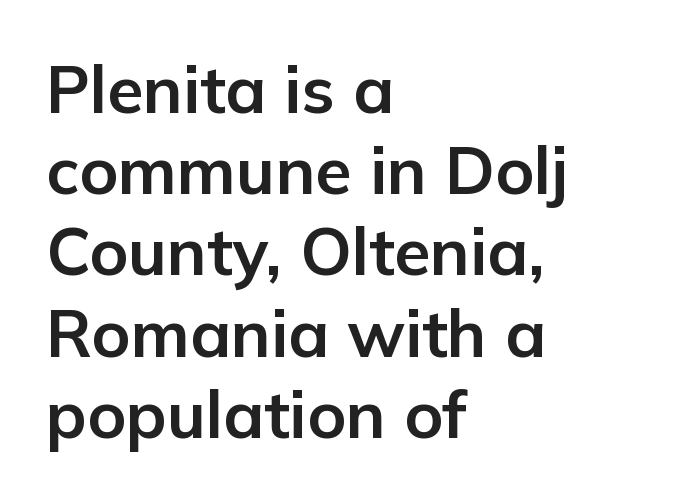
Q: Is the text bold? A: Yes.
Q: Is the text italic (slanted)? A: No, it is upright.
Q: Is the typeface a serif or a sans-serif typeface? A: Sans-serif.
Q: Is the text underlined? A: No.
Q: How is the paragraph aligned? A: Left-aligned.
Q: Is the spacing between letters normal or unusually wide? A: Normal.
Q: Width (condensed, normal, or wide)? A: Normal.
Q: Stroke contrast? A: Low.
Q: x-height? A: Medium.
Q: Monospaced? A: No.
